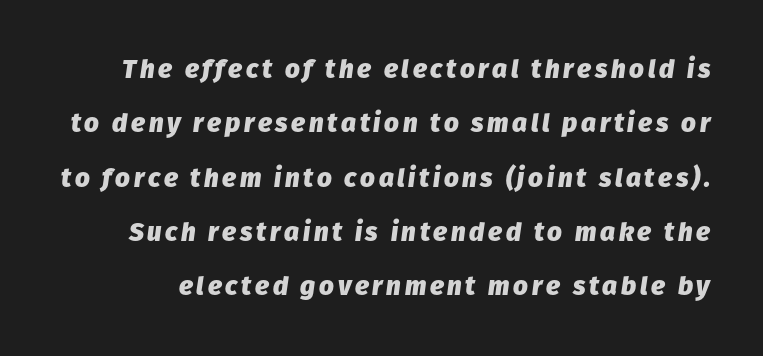
{"italic": "yes", "lean": "right", "slant_degrees": 8, "bold": "yes", "underline": "no", "line_spacing": "loose", "line_spacing_ratio": 2.09, "glyph_px": 26}
